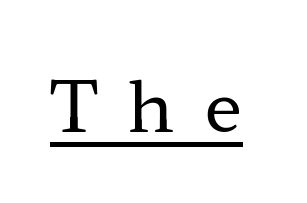
Counters stay open thanks to moderate or lighter strokes. This rendering widens character spacing well past its baseline value. Character widths vary here, with narrow letters taking less room than wide ones. The font's upright variant was chosen for this text.
